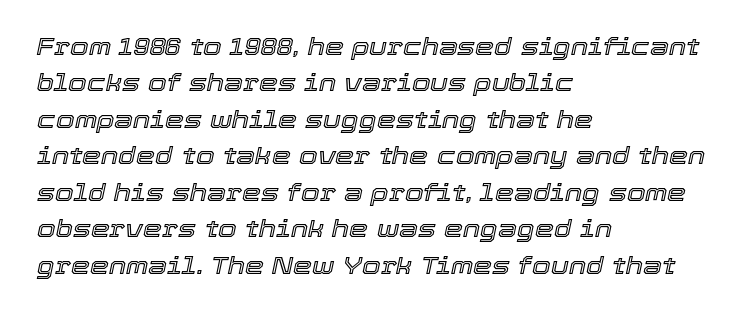
The image shows 24 px text type, italic (leaning right); set left-aligned, normal line spacing (1.52x), normal letter spacing, not underlined.
